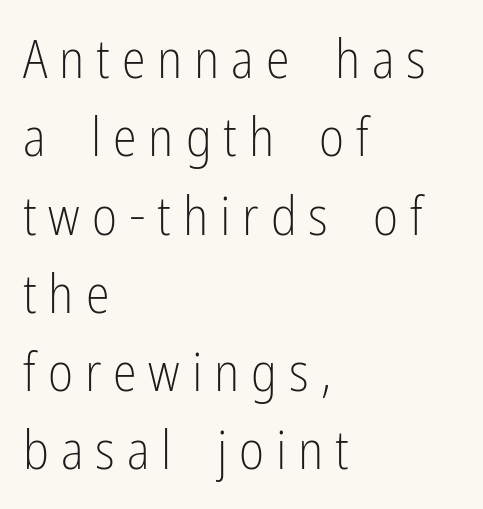
{"serif": "no", "italic": "no", "bold": "no", "weight": "light", "width": "condensed", "stroke_contrast": "low", "x_height": "medium", "monospaced": "no", "underline": "no", "align": "left", "line_spacing": "normal", "line_spacing_ratio": 1.45, "letter_spacing": "wide", "letter_spacing_em": 0.22, "glyph_px": 54}
